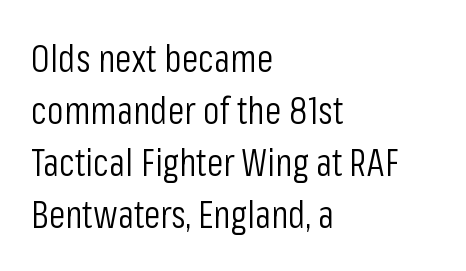
{"serif": "no", "italic": "no", "bold": "no", "weight": "light", "width": "condensed", "stroke_contrast": "low", "x_height": "medium", "monospaced": "no", "underline": "no", "align": "left", "line_spacing": "normal", "line_spacing_ratio": 1.37, "letter_spacing": "normal", "letter_spacing_em": 0.0, "glyph_px": 38}
